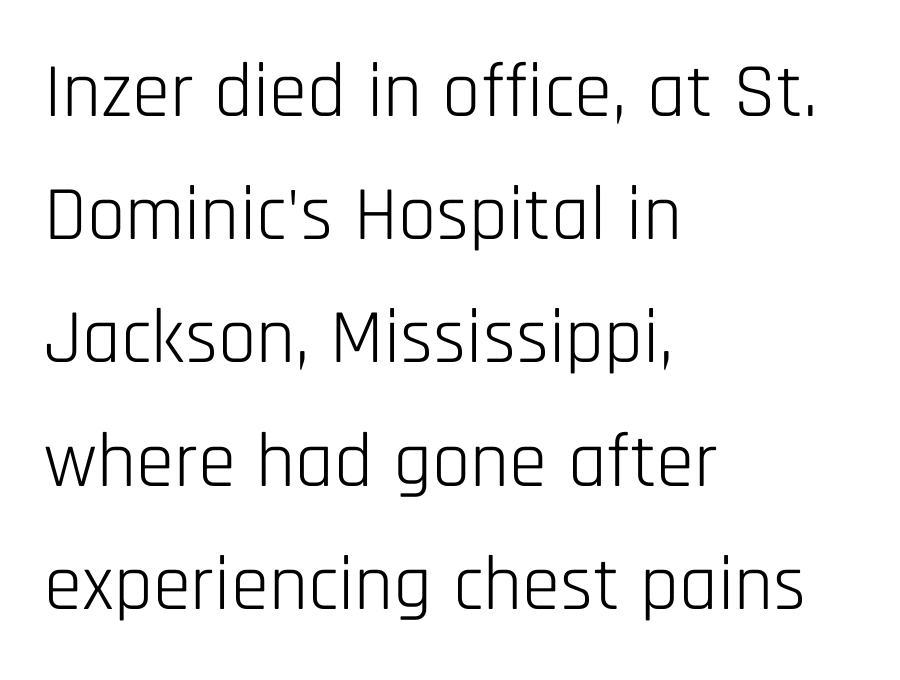
Is the type heavy? It reads as light-to-regular instead. The letters sit at their default tracking, neither squeezed nor spread. Unmarked baselines from the first word to the last. Each letter keeps its own natural width here, so spacing adapts to shape.
